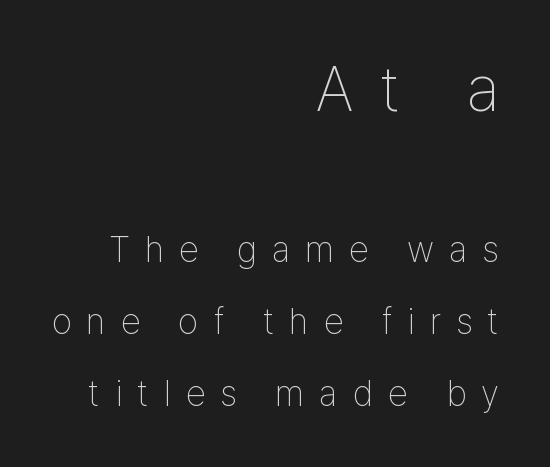
{"serif": "no", "italic": "no", "bold": "no", "weight": "thin", "width": "condensed", "stroke_contrast": "low", "x_height": "medium", "monospaced": "no", "underline": "no", "align": "right", "line_spacing": "loose", "line_spacing_ratio": 2.0, "letter_spacing": "wide", "letter_spacing_em": 0.42, "larger_block": "first", "size_ratio": 1.75, "glyph_px": 63}
